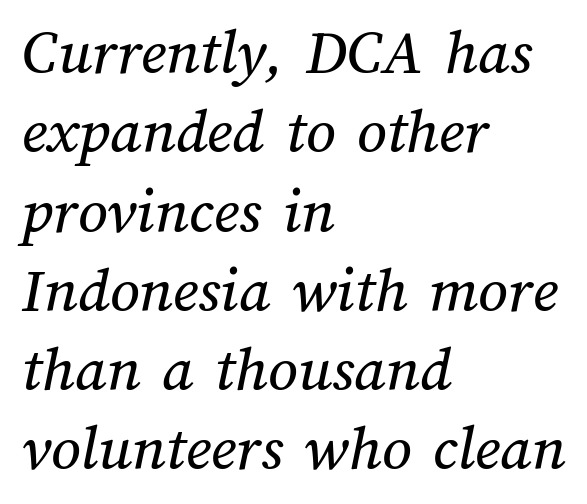
Tracking value appears to be zero — textbook default spacing. Proportional: the letters do not fall into vertical columns. Type without underlining. Every row of glyphs begins at an identical x-position on the left.
